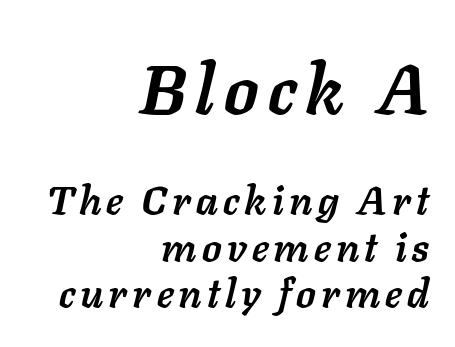
Q: Is the text bold? A: Yes.
Q: Is the text italic (slanted)? A: Yes, it leans right by about 11 degrees.
Q: Is the text underlined? A: No.
Q: How is the paragraph aligned? A: Right-aligned.
Q: Which block of text is set in a larger size, the first (top) or the second (bottom)? A: The first (top) one.
Q: Width (condensed, normal, or wide)? A: Normal.
Q: Stroke contrast? A: Low.
Q: x-height? A: Medium.
Q: Monospaced? A: No.
